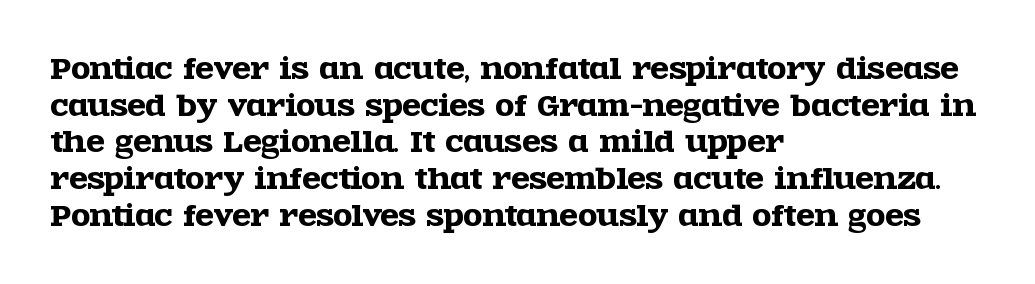
Q: Is the text italic (slanted)? A: No, it is upright.
Q: Is the text underlined? A: No.
Q: How is the paragraph aligned? A: Left-aligned.
Q: Is the spacing between letters normal or unusually wide? A: Normal.
Q: Is the spacing between lines tight, normal or loose? A: Normal.
